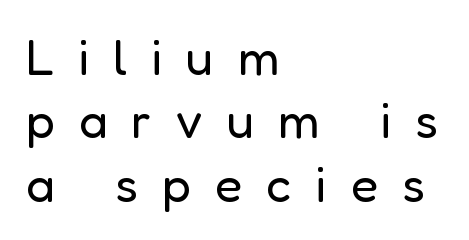
{"serif": "no", "italic": "no", "bold": "no", "weight": "regular", "width": "normal", "stroke_contrast": "low", "x_height": "medium", "monospaced": "no", "underline": "no", "align": "left", "line_spacing": "normal", "line_spacing_ratio": 1.27, "letter_spacing": "wide", "letter_spacing_em": 0.48, "glyph_px": 50}
